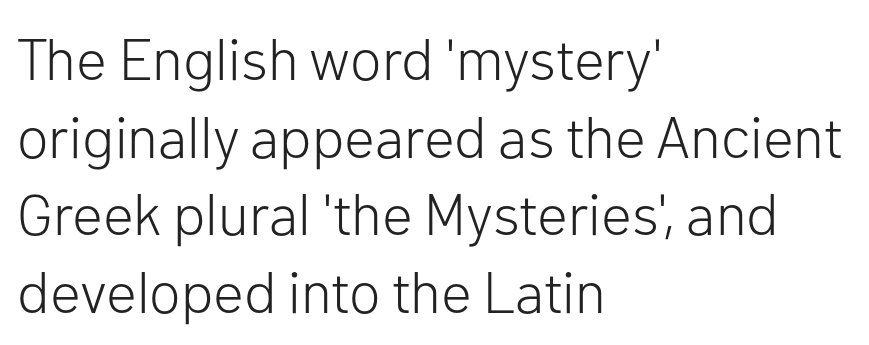
{"serif": "no", "italic": "no", "bold": "no", "weight": "light", "width": "normal", "stroke_contrast": "low", "x_height": "medium", "monospaced": "no", "underline": "no", "align": "left", "line_spacing": "normal", "line_spacing_ratio": 1.34, "letter_spacing": "normal", "letter_spacing_em": 0.0, "glyph_px": 58}
